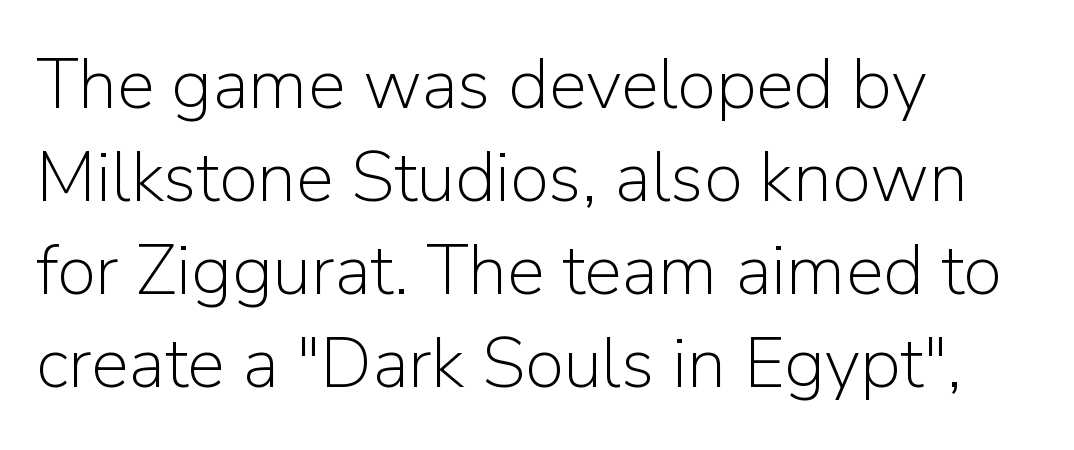
{"serif": "no", "italic": "no", "bold": "no", "weight": "light", "width": "normal", "stroke_contrast": "low", "x_height": "medium", "monospaced": "no", "underline": "no", "align": "left", "line_spacing": "normal", "line_spacing_ratio": 1.31, "letter_spacing": "normal", "letter_spacing_em": 0.0, "glyph_px": 71}
